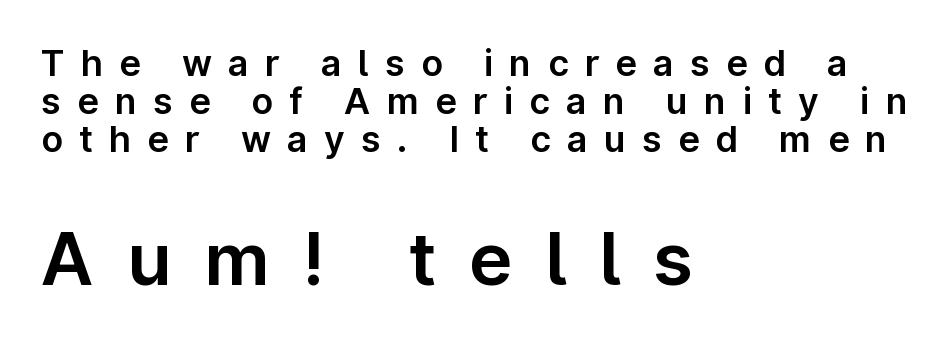
Q: Is the text italic (slanted)? A: No, it is upright.
Q: Is the typeface a serif or a sans-serif typeface? A: Sans-serif.
Q: Is the text underlined? A: No.
Q: How is the paragraph aligned? A: Left-aligned.
Q: Is the spacing between letters normal or unusually wide? A: Unusually wide.
Q: Is the spacing between lines tight, normal or loose? A: Tight.
Q: Which block of text is set in a larger size, the first (top) or the second (bottom)? A: The second (bottom) one.
Q: Width (condensed, normal, or wide)? A: Normal.
Q: Stroke contrast? A: Low.
Q: x-height? A: Medium.
Q: Monospaced? A: No.
